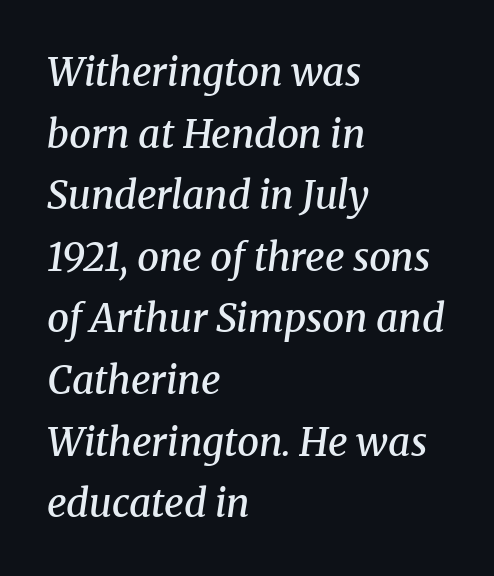
Q: Is the text bold? A: Semi-bold.
Q: Is the text italic (slanted)? A: Yes, it leans right by about 8 degrees.
Q: Is the typeface a serif or a sans-serif typeface? A: Serif.
Q: Is the text underlined? A: No.
Q: How is the paragraph aligned? A: Left-aligned.
Q: Is the spacing between letters normal or unusually wide? A: Normal.
Q: Is the spacing between lines tight, normal or loose? A: Normal.
Q: Width (condensed, normal, or wide)? A: Normal.
Q: Stroke contrast? A: Medium.
Q: x-height? A: Medium.
Q: Monospaced? A: No.
